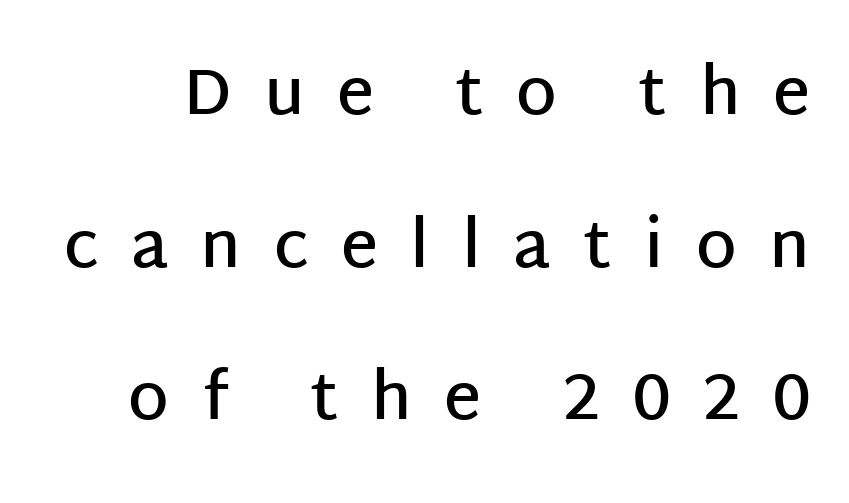
Q: Is the text bold? A: Semi-bold.
Q: Is the text italic (slanted)? A: No, it is upright.
Q: Is the typeface a serif or a sans-serif typeface? A: Sans-serif.
Q: Is the text underlined? A: No.
Q: Is the spacing between letters normal or unusually wide? A: Unusually wide.
Q: Is the spacing between lines tight, normal or loose? A: Loose.
Q: Width (condensed, normal, or wide)? A: Normal.
Q: Stroke contrast? A: Low.
Q: x-height? A: Large.
Q: Monospaced? A: No.
